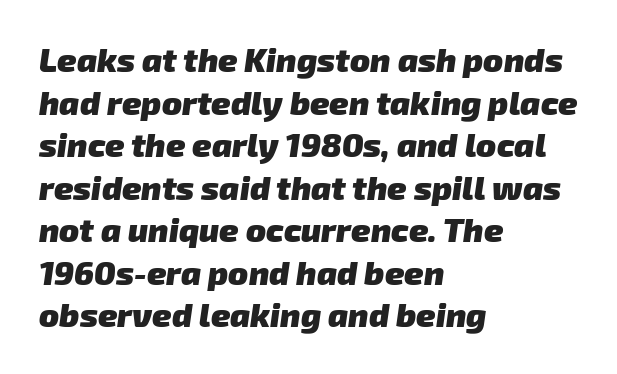
The image shows 33 px heavy sans-serif type; set left-aligned, normal line spacing (1.29x), normal letter spacing, not underlined; low stroke contrast and a medium x-height.
